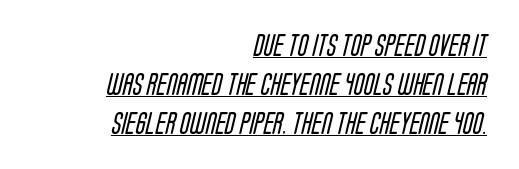
The image shows 23 px text type; set right-aligned, normal line spacing (1.7x), normal letter spacing, underlined.
